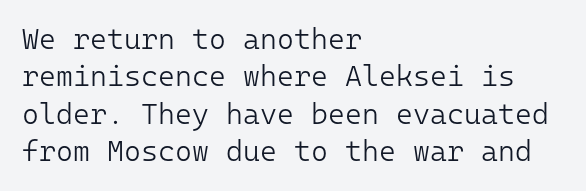
{"serif": "no", "italic": "no", "bold": "no", "weight": "light", "width": "normal", "stroke_contrast": "low", "x_height": "medium", "monospaced": "yes", "underline": "no", "align": "left", "line_spacing": "normal", "line_spacing_ratio": 1.29, "letter_spacing": "normal", "letter_spacing_em": 0.0, "glyph_px": 29}
